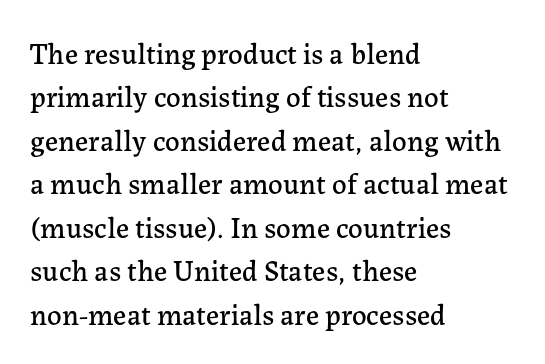
Ascenders rise straight up at ninety degrees. Students, observe: this is what conventionally led text looks like. Does the copy run flush right? No — it runs flush left. Unmarked baselines from the first word to the last. What stands out about the letter spacing? Nothing — it is the standard amount. Each letter keeps its own natural width here, so spacing adapts to shape.
